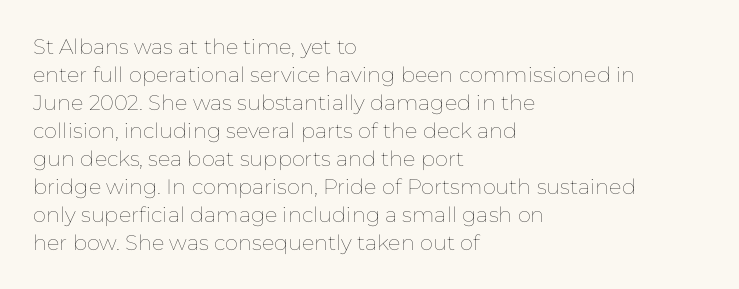
The image shows 21 px text type, upright; set left-aligned, normal line spacing (1.33x), normal letter spacing, not underlined.
